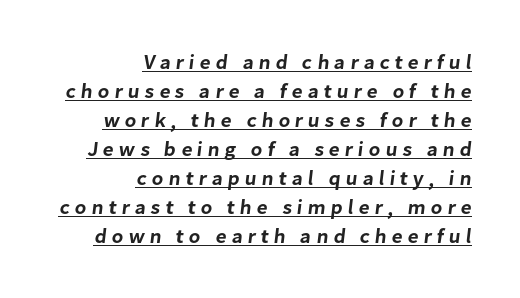
{"underline": "yes", "align": "right", "line_spacing": "normal", "line_spacing_ratio": 1.45, "letter_spacing": "wide", "letter_spacing_em": 0.25, "glyph_px": 20}
